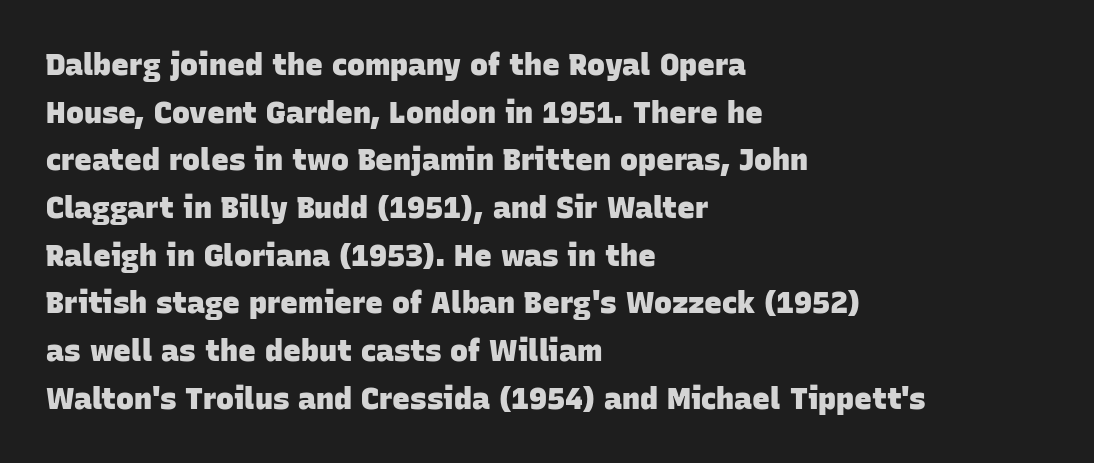
The image shows 30 px heavy sans-serif type; set left-aligned, normal line spacing (1.59x), normal letter spacing, not underlined; low stroke contrast and a large x-height.
